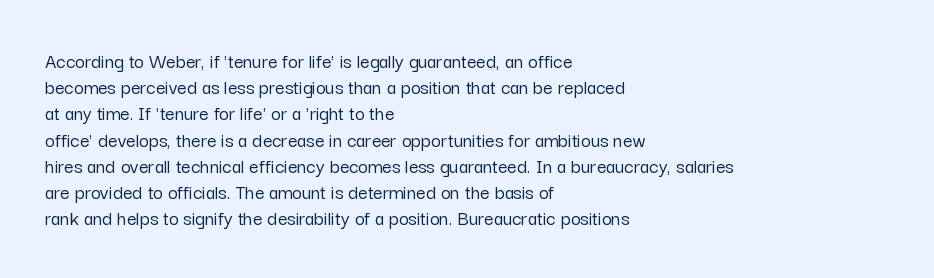
{"italic": "no", "underline": "no", "align": "left", "line_spacing": "normal", "line_spacing_ratio": 1.25, "letter_spacing": "normal", "letter_spacing_em": 0.0, "glyph_px": 21}
